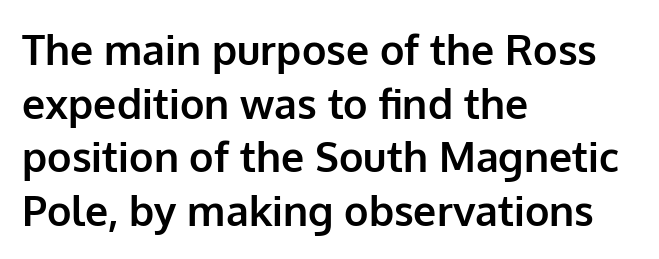
The image shows 41 px bold sans-serif type, upright; set left-aligned, normal line spacing (1.31x), normal letter spacing, not underlined; low stroke contrast and a medium x-height.
